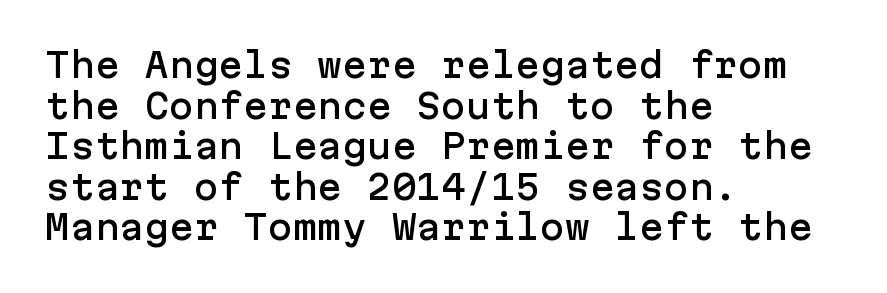
{"serif": "no", "italic": "no", "width": "normal", "stroke_contrast": "low", "x_height": "medium", "underline": "no", "align": "left", "line_spacing_ratio": 1.23, "letter_spacing": "normal", "letter_spacing_em": 0.0, "glyph_px": 33}
